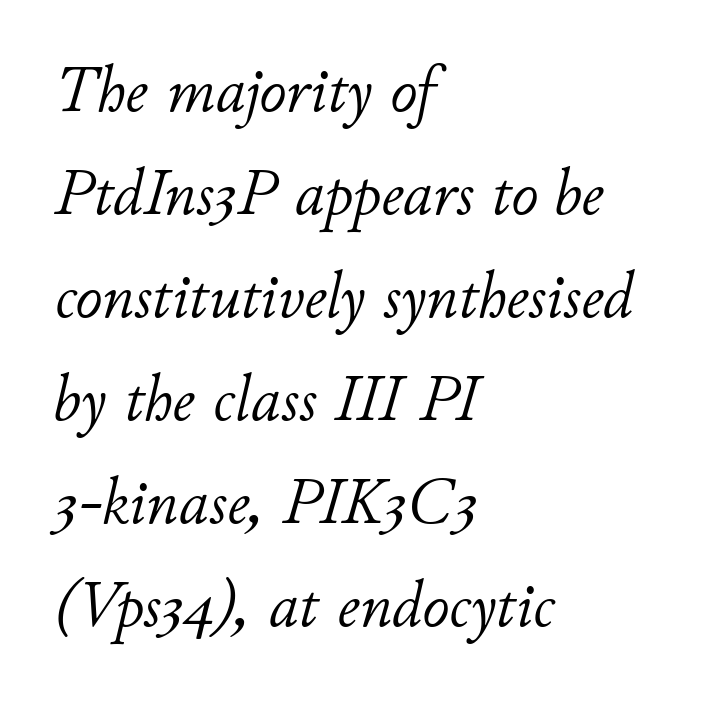
Q: Is the text bold? A: No.
Q: Is the text italic (slanted)? A: Yes, it leans right by about 11 degrees.
Q: Is the text underlined? A: No.
Q: How is the paragraph aligned? A: Left-aligned.
Q: Is the spacing between letters normal or unusually wide? A: Normal.
Q: Is the spacing between lines tight, normal or loose? A: Normal.
Q: Width (condensed, normal, or wide)? A: Normal.
Q: Stroke contrast? A: Low.
Q: x-height? A: Small.
Q: Monospaced? A: No.
